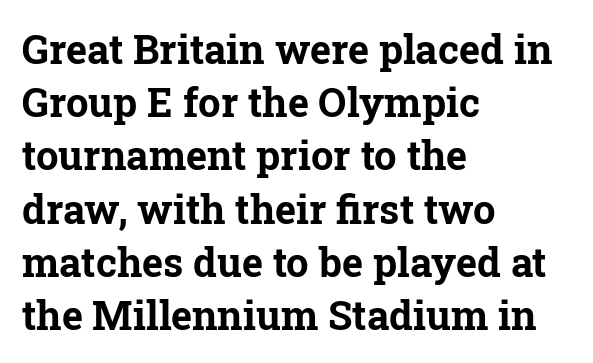
Each letter's strokes conclude with small projecting serifs. Is the letter spacing exaggerated? No — it looks like the ordinary default. Weight check: bold — yes, fully. Designer's note — italics off, roman on. A typesetter would call this proportional, since set widths differ per character. The text block is weighted toward the left margin, trailing off unevenly rightward.
